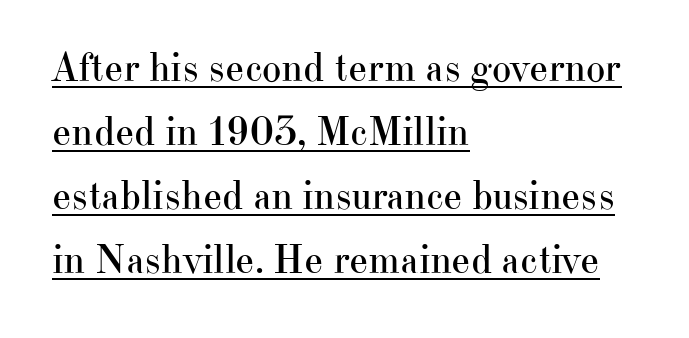
{"serif": "yes", "italic": "no", "bold": "no", "weight": "regular", "width": "normal", "stroke_contrast": "high", "x_height": "small", "monospaced": "no", "underline": "yes", "align": "left", "line_spacing": "normal", "line_spacing_ratio": 1.56, "letter_spacing": "normal", "letter_spacing_em": 0.0, "glyph_px": 41}
